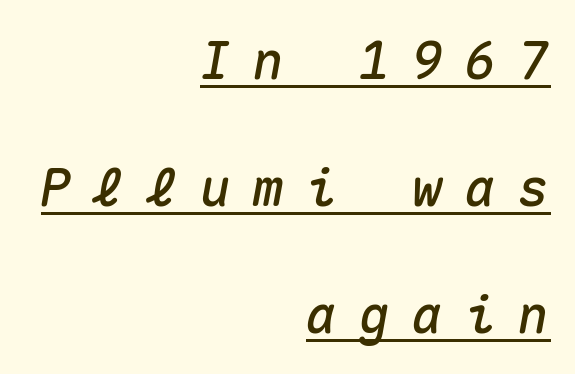
{"italic": "yes", "lean": "right", "slant_degrees": 10, "width": "normal", "stroke_contrast": "medium", "x_height": "medium", "monospaced": "yes", "underline": "yes", "align": "right", "line_spacing": "loose", "line_spacing_ratio": 2.44, "letter_spacing": "wide", "letter_spacing_em": 0.42, "glyph_px": 52}
